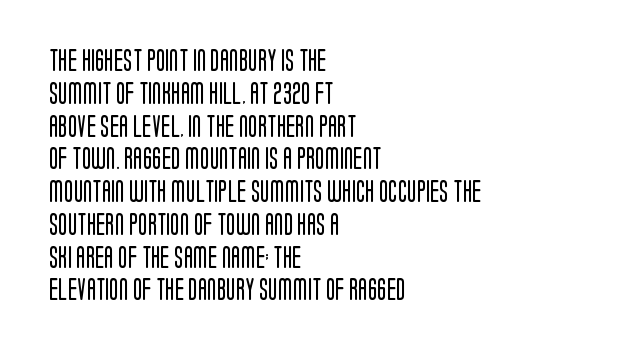
Q: Is the text bold? A: No.
Q: Is the text italic (slanted)? A: No, it is upright.
Q: Is the text underlined? A: No.
Q: How is the paragraph aligned? A: Left-aligned.
Q: Is the spacing between letters normal or unusually wide? A: Normal.
Q: Is the spacing between lines tight, normal or loose? A: Normal.
